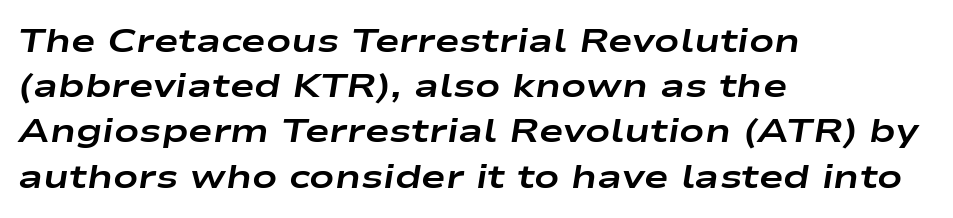
{"italic": "yes", "lean": "right", "slant_degrees": 9, "bold": "yes", "weight": "bold", "width": "wide", "stroke_contrast": "low", "x_height": "medium", "monospaced": "no", "underline": "no", "align": "left", "line_spacing": "normal", "line_spacing_ratio": 1.37, "letter_spacing": "normal", "letter_spacing_em": 0.0, "glyph_px": 33}
